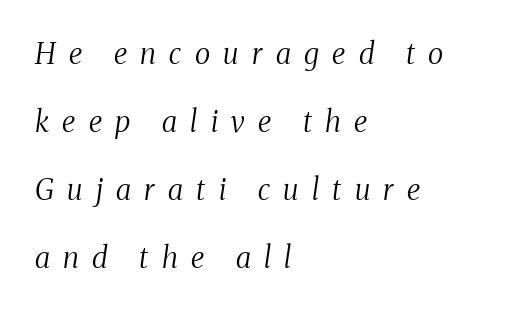
The weight would be labelled regular, book, light, or lighter still. The compositor pushed each line to the left boundary. These lines have a slow, spaced-out rhythm from letter to letter. Horizontal bands of white between lines are thick stripes. Unlike a clean sans, this face finishes its strokes with serifs. The letters are slanted; this is an italic face.
